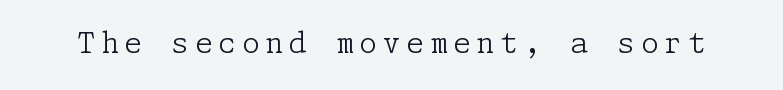
Posture: upright roman. The font is comparable to plain body text, perhaps lighter. The space directly below the letters is spotless. Old-style or modern, the face here clearly has serifs.
